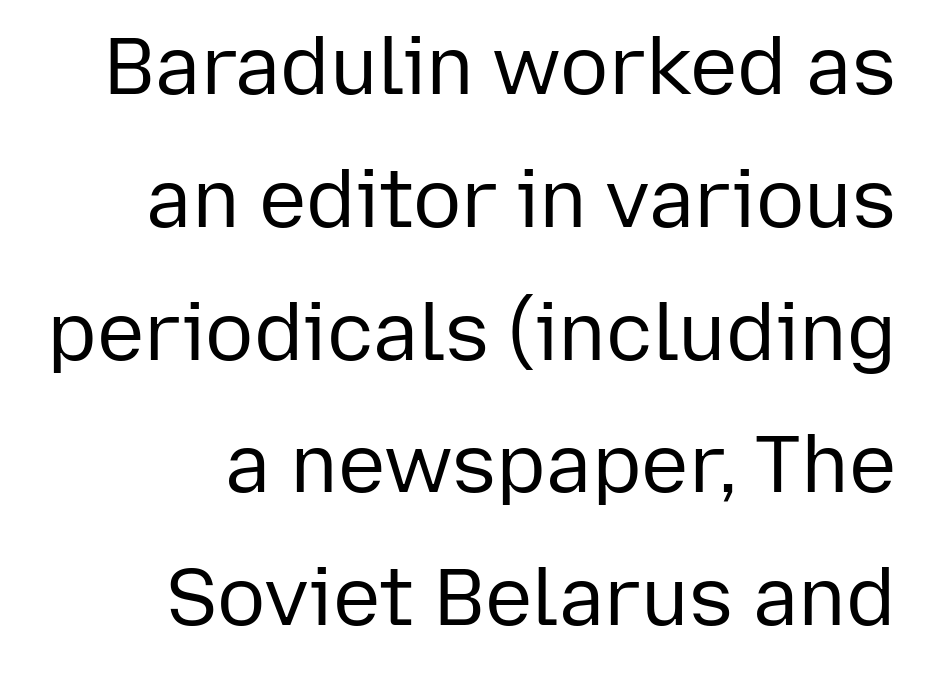
Q: Is the text bold? A: No.
Q: Is the text italic (slanted)? A: No, it is upright.
Q: Is the typeface a serif or a sans-serif typeface? A: Sans-serif.
Q: Is the text underlined? A: No.
Q: How is the paragraph aligned? A: Right-aligned.
Q: Is the spacing between letters normal or unusually wide? A: Normal.
Q: Is the spacing between lines tight, normal or loose? A: Normal.
Q: Width (condensed, normal, or wide)? A: Normal.
Q: Stroke contrast? A: Low.
Q: x-height? A: Medium.
Q: Monospaced? A: No.
